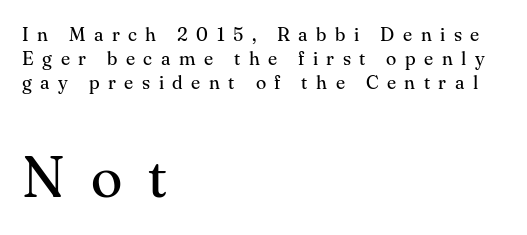
The image shows 58 px regular-weight serif type, upright; set left-aligned, normal line spacing (1.26x), unusually wide letter spacing (+0.45 em), not underlined; the second (bottom) block is 3.05x larger; medium stroke contrast and a small x-height.
